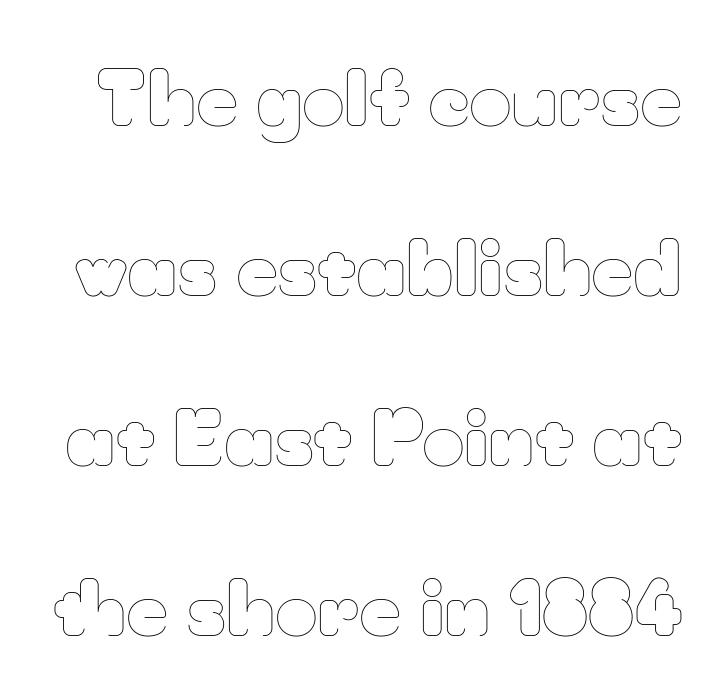
{"italic": "no", "bold": "no", "weight": "thin", "width": "normal", "stroke_contrast": "low", "x_height": "small", "monospaced": "no", "underline": "no", "line_spacing": "loose", "line_spacing_ratio": 2.33, "letter_spacing": "normal", "letter_spacing_em": 0.0, "glyph_px": 73}
